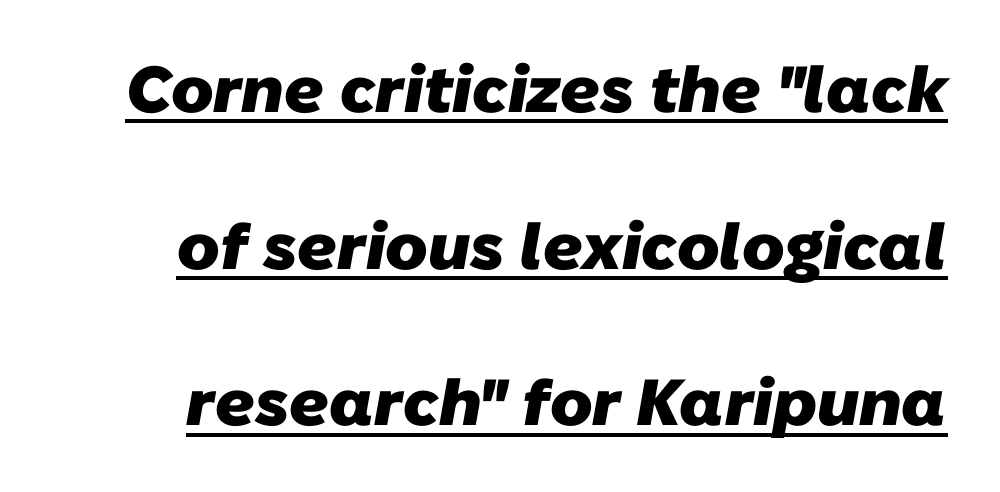
Note the varied advance widths — an 'i' is clearly narrower than an 'm'. Notice the wide empty band between every row — that's loose leading. Every word sits above its own underline. This rendering leaves character spacing at its baseline value. Its strokes are broad and dark, the hallmark of bold type. No feet cap the strokes, marking this as sans-serif type.
